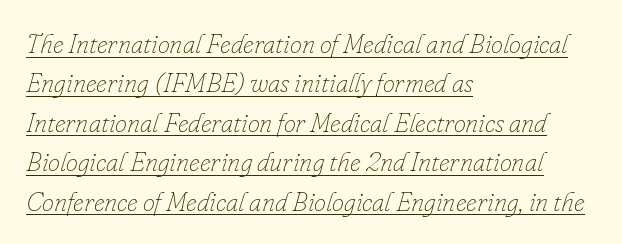
Q: Is the text bold? A: No.
Q: Is the text italic (slanted)? A: Yes, it leans right by about 16 degrees.
Q: Is the text underlined? A: Yes.
Q: How is the paragraph aligned? A: Left-aligned.
Q: Is the spacing between letters normal or unusually wide? A: Normal.
Q: Is the spacing between lines tight, normal or loose? A: Normal.
